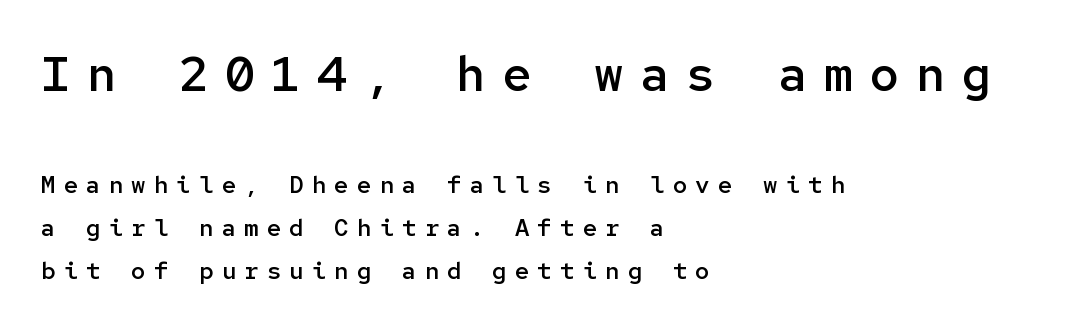
No feet cap the strokes, marking this as sans-serif type. The strokes are fattened partway — semibold, not bold. This sample has the even, mechanical cadence of fixed-width lettering. The passage shown begins with its larger block and ends with its smaller one.
